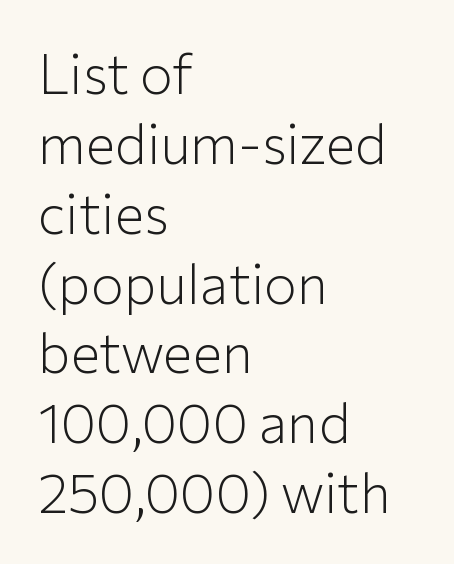
{"serif": "no", "italic": "no", "bold": "no", "weight": "light", "width": "normal", "stroke_contrast": "low", "x_height": "medium", "monospaced": "no", "underline": "no", "align": "left", "line_spacing": "normal", "line_spacing_ratio": 1.27, "letter_spacing": "normal", "letter_spacing_em": 0.0, "glyph_px": 55}
